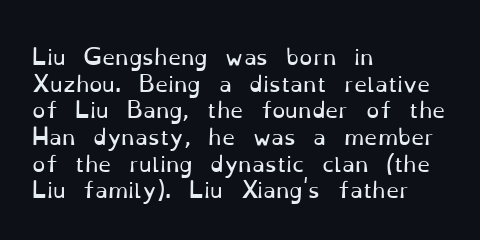
Q: Is the text bold? A: No.
Q: Is the text italic (slanted)? A: No, it is upright.
Q: Is the text underlined? A: No.
Q: How is the paragraph aligned? A: Left-aligned.
Q: Is the spacing between letters normal or unusually wide? A: Normal.
Q: Is the spacing between lines tight, normal or loose? A: Normal.
